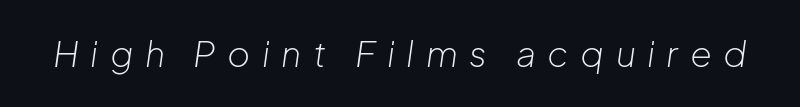
Q: Is the text bold? A: No.
Q: Is the text italic (slanted)? A: Yes, it leans right by about 8 degrees.
Q: Is the text underlined? A: No.
Q: Is the spacing between letters normal or unusually wide? A: Unusually wide.
Q: Width (condensed, normal, or wide)? A: Normal.
Q: Stroke contrast? A: Low.
Q: x-height? A: Medium.
Q: Monospaced? A: No.
